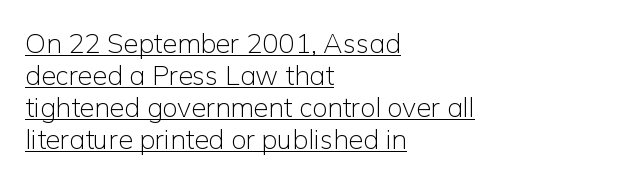
Q: Is the text bold? A: No.
Q: Is the text italic (slanted)? A: No, it is upright.
Q: Is the text underlined? A: Yes.
Q: How is the paragraph aligned? A: Left-aligned.
Q: Is the spacing between letters normal or unusually wide? A: Normal.
